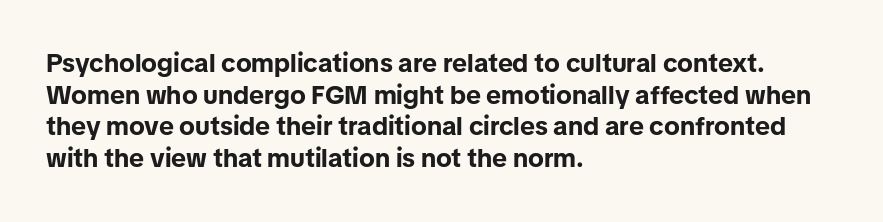
Q: Is the text bold? A: Yes.
Q: Is the text italic (slanted)? A: No, it is upright.
Q: Is the text underlined? A: No.
Q: How is the paragraph aligned? A: Left-aligned.
Q: Is the spacing between letters normal or unusually wide? A: Normal.
